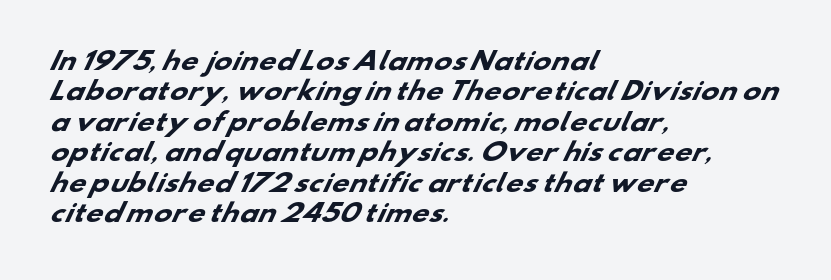
Each new line begins a customary step beneath the previous one. Descenders are the only things crossing below the line. Summary of weight: heavy, a full bold. Line starts are locked; line ends wander. The line texture is even and compact thanks to regular tracking.
